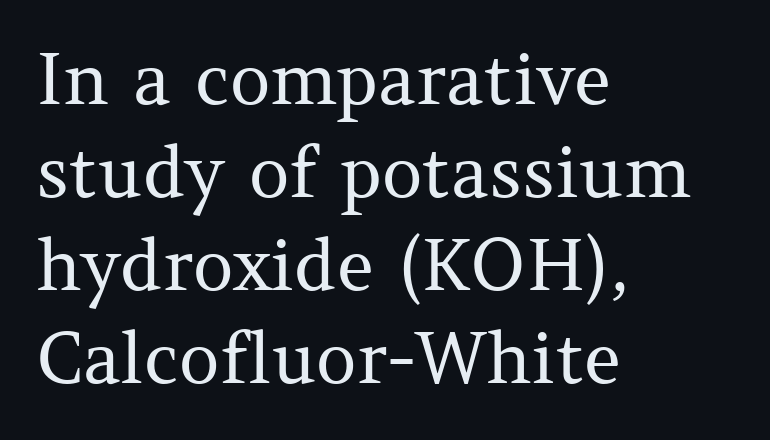
{"serif": "yes", "italic": "no", "bold": "no", "weight": "regular", "width": "normal", "stroke_contrast": "medium", "x_height": "medium", "monospaced": "no", "underline": "no", "align": "left", "line_spacing": "normal", "line_spacing_ratio": 1.31, "letter_spacing": "normal", "letter_spacing_em": 0.0, "glyph_px": 71}
